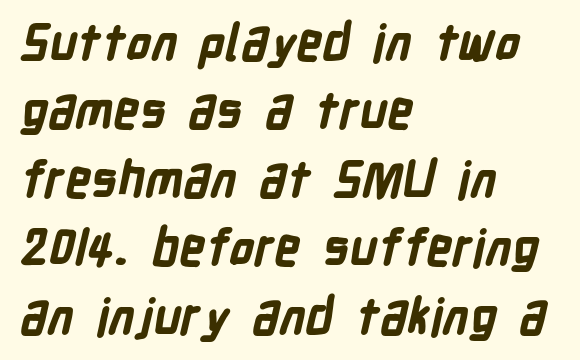
{"serif": "no", "bold": "yes", "weight": "bold", "width": "condensed", "stroke_contrast": "low", "x_height": "medium", "monospaced": "no", "underline": "no", "align": "left", "line_spacing": "normal", "line_spacing_ratio": 1.37, "letter_spacing": "normal", "letter_spacing_em": 0.0, "glyph_px": 50}
